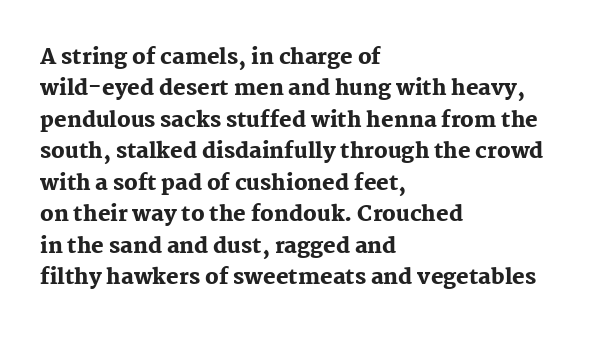
Q: Is the text bold? A: Yes.
Q: Is the text italic (slanted)? A: No, it is upright.
Q: Is the text underlined? A: No.
Q: How is the paragraph aligned? A: Left-aligned.
Q: Is the spacing between letters normal or unusually wide? A: Normal.
Q: Is the spacing between lines tight, normal or loose? A: Normal.
